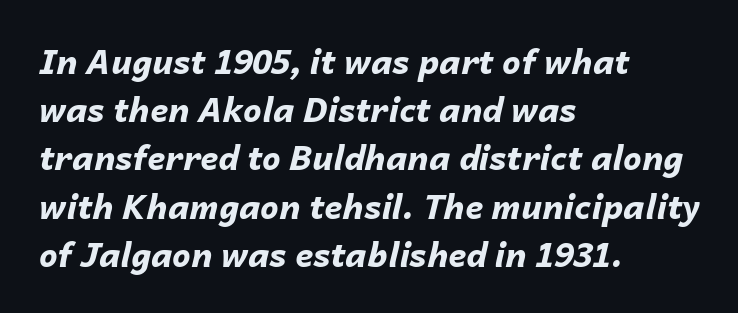
The specimen omits any rule beneath the text block's lines. Slant detected: the letters are inclined. The passage shown is typed in a proportional face where columns would drift. The passage is arranged the way most books set body copy — flush left. Heavy-handed strokes throughout: this text is bold. The lines sit at an ordinary, default distance from one another.
